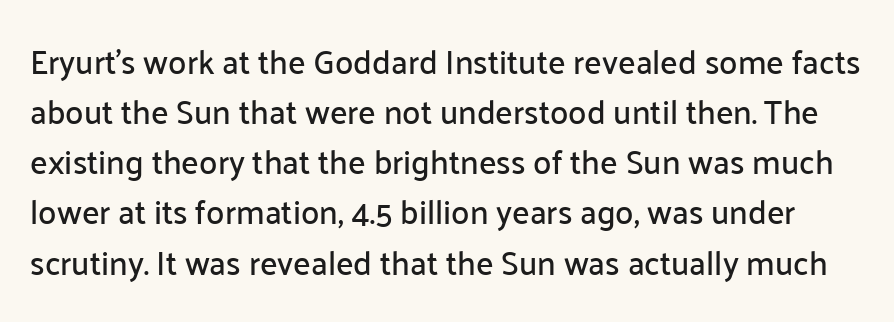
Each new line begins a customary step beneath the previous one. I'd call this a sans setting — the letters go barefoot. The passage shown is typed in a proportional face where columns would drift. Words float on clear page, feet unadorned. Words appear dense and cohesive because spacing is normal.
